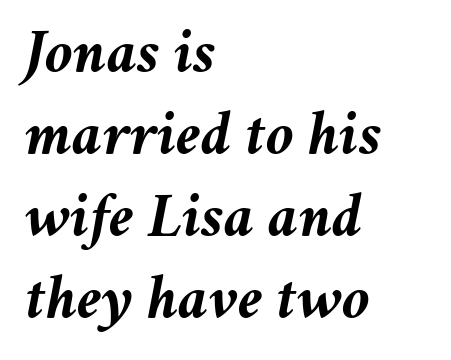
Q: Is the text bold? A: Yes.
Q: Is the text italic (slanted)? A: Yes, it leans right by about 11 degrees.
Q: Is the text underlined? A: No.
Q: How is the paragraph aligned? A: Left-aligned.
Q: Is the spacing between letters normal or unusually wide? A: Normal.
Q: Is the spacing between lines tight, normal or loose? A: Normal.
Q: Width (condensed, normal, or wide)? A: Normal.
Q: Stroke contrast? A: Medium.
Q: x-height? A: Medium.
Q: Monospaced? A: No.
